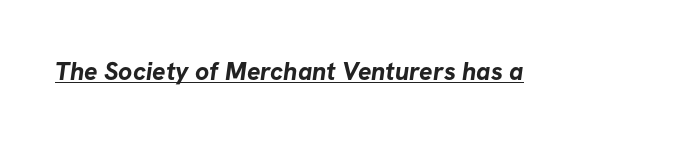
Q: Is the text bold? A: Yes.
Q: Is the text underlined? A: Yes.
Q: Is the spacing between letters normal or unusually wide? A: Normal.
